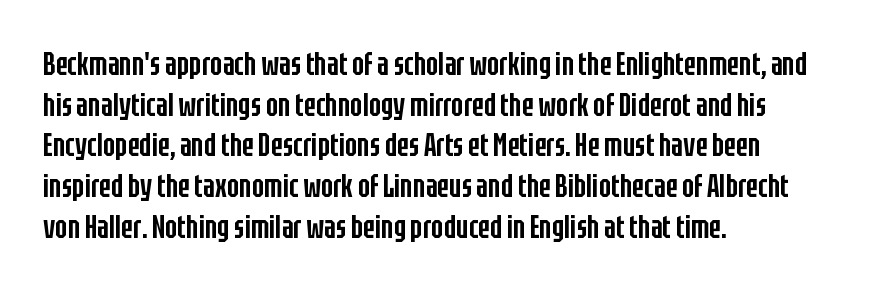
{"serif": "no", "italic": "no", "bold": "semi", "weight": "semibold", "width": "condensed", "stroke_contrast": "low", "x_height": "large", "monospaced": "no", "underline": "no", "align": "left", "line_spacing": "normal", "line_spacing_ratio": 1.27, "letter_spacing": "normal", "letter_spacing_em": 0.0, "glyph_px": 32}
